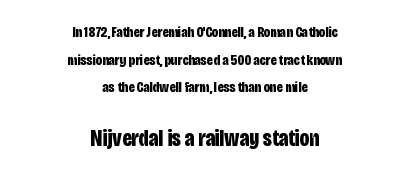
Visually, the bottom section dominates because its glyphs are scaled up. Nothing unusual about the tracking: characters are spaced as the font intends. The typesetting leans heavy: a genuine bold. Each line is balanced around a shared central axis.
